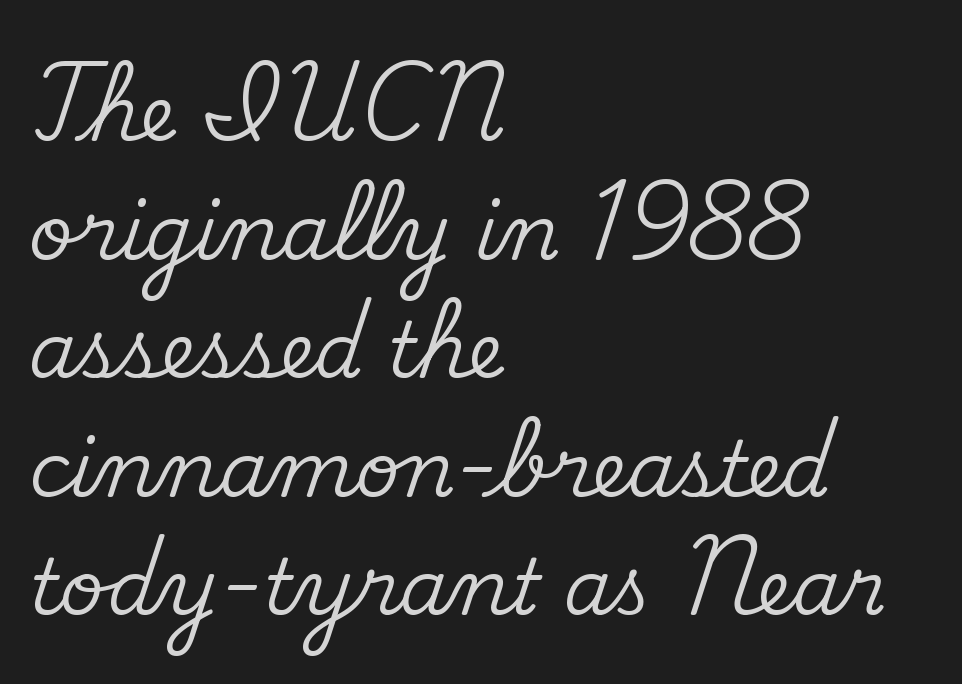
Q: Is the text italic (slanted)? A: Yes.
Q: Is the text underlined? A: No.
Q: How is the paragraph aligned? A: Left-aligned.
Q: Is the spacing between letters normal or unusually wide? A: Normal.
Q: Is the spacing between lines tight, normal or loose? A: Normal.
Q: Width (condensed, normal, or wide)? A: Normal.
Q: Stroke contrast? A: Medium.
Q: x-height? A: Small.
Q: Monospaced? A: No.
